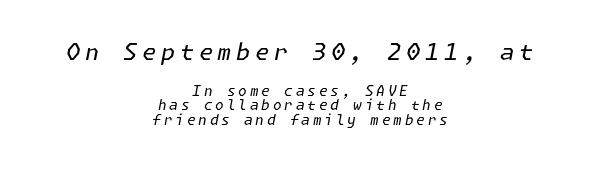
Q: Is the text bold? A: No.
Q: Is the text italic (slanted)? A: Yes, it leans right by about 11 degrees.
Q: Is the text underlined? A: No.
Q: How is the paragraph aligned? A: Centered.
Q: Is the spacing between letters normal or unusually wide? A: Unusually wide.
Q: Is the spacing between lines tight, normal or loose? A: Tight.
Q: Which block of text is set in a larger size, the first (top) or the second (bottom)? A: The first (top) one.
